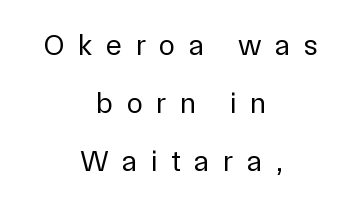
Q: Is the text bold? A: No.
Q: Is the text italic (slanted)? A: No, it is upright.
Q: Is the typeface a serif or a sans-serif typeface? A: Sans-serif.
Q: Is the text underlined? A: No.
Q: How is the paragraph aligned? A: Centered.
Q: Is the spacing between letters normal or unusually wide? A: Unusually wide.
Q: Is the spacing between lines tight, normal or loose? A: Loose.
Q: Width (condensed, normal, or wide)? A: Normal.
Q: Stroke contrast? A: Low.
Q: x-height? A: Medium.
Q: Monospaced? A: No.
